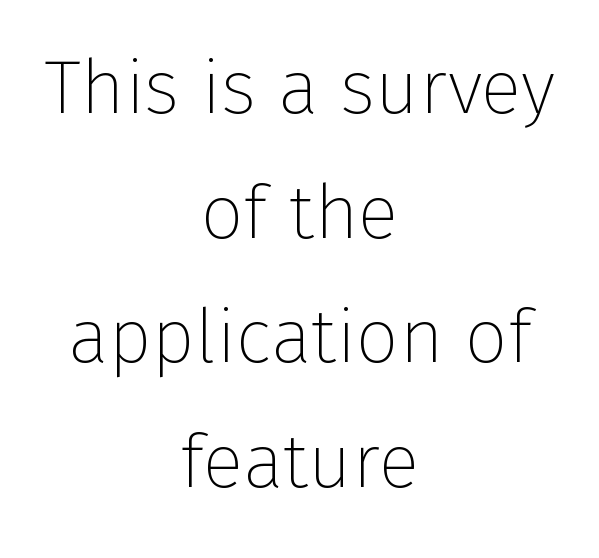
Q: Is the text bold? A: No.
Q: Is the text italic (slanted)? A: No, it is upright.
Q: Is the typeface a serif or a sans-serif typeface? A: Sans-serif.
Q: Is the text underlined? A: No.
Q: How is the paragraph aligned? A: Centered.
Q: Is the spacing between letters normal or unusually wide? A: Normal.
Q: Is the spacing between lines tight, normal or loose? A: Normal.
Q: Width (condensed, normal, or wide)? A: Normal.
Q: Stroke contrast? A: Low.
Q: x-height? A: Medium.
Q: Monospaced? A: No.
